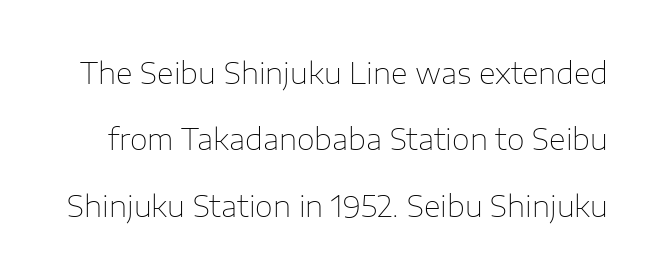
The lettering holds an erect, upright posture throughout. No feet cap the strokes, marking this as sans-serif type. Quick note: interline space is abundant. There is no visible air inserted between adjacent glyphs. Anything drawn beneath the words? Only blank space. Varying glyph widths throughout — classic text-font behaviour.
